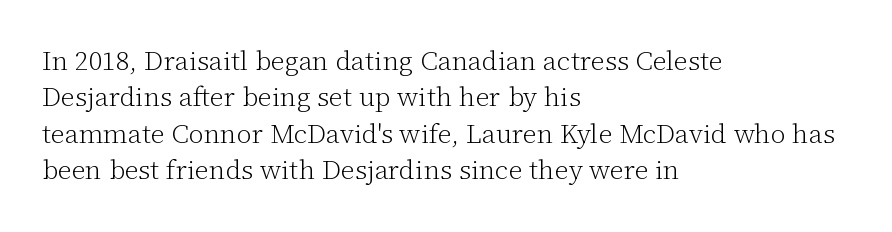
{"italic": "no", "bold": "no", "underline": "no", "align": "left", "line_spacing": "normal", "line_spacing_ratio": 1.35, "letter_spacing": "normal", "letter_spacing_em": 0.0, "glyph_px": 27}
